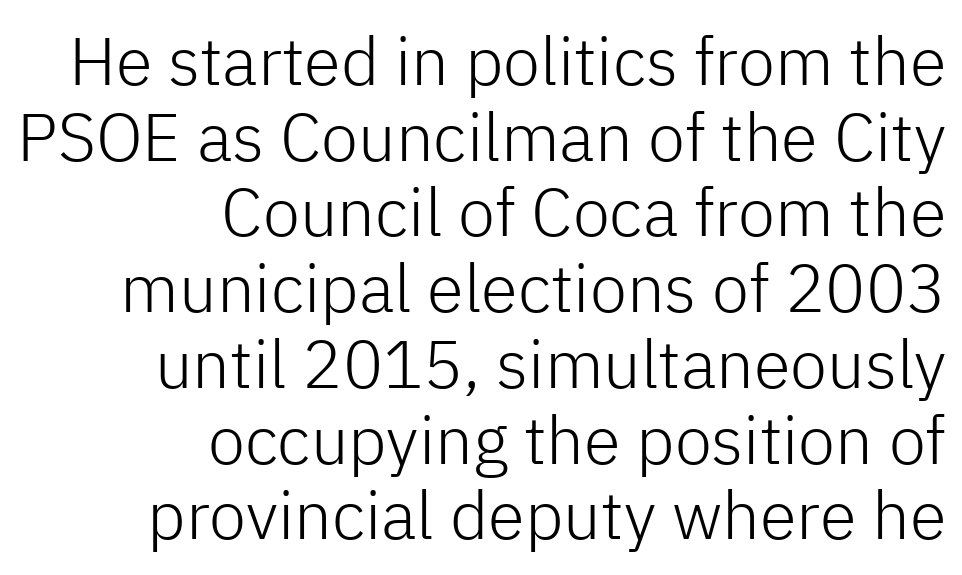
The image shows 67 px light sans-serif type, upright; set right-aligned, tight line spacing (1.13x), normal letter spacing, not underlined; low stroke contrast and a medium x-height.
